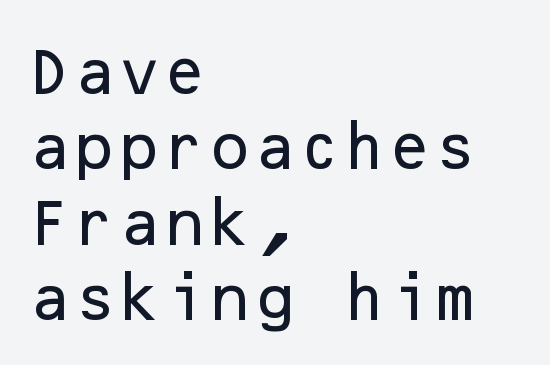
Q: Is the text italic (slanted)? A: No, it is upright.
Q: Is the typeface a serif or a sans-serif typeface? A: Sans-serif.
Q: Is the text underlined? A: No.
Q: How is the paragraph aligned? A: Left-aligned.
Q: Is the spacing between letters normal or unusually wide? A: Normal.
Q: Is the spacing between lines tight, normal or loose? A: Normal.
Q: Width (condensed, normal, or wide)? A: Normal.
Q: Stroke contrast? A: Low.
Q: x-height? A: Medium.
